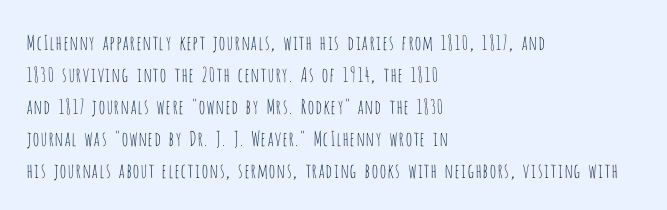
Caption: standard tracking, unaltered. The line-height multiplier appears to be the usual default. Type without underlining. This sample uses an upright cut, with every glyph sitting square on the baseline. This rendering uses left alignment, leaving the right contour irregular. The characters are drawn with everyday or finer stroke widths.
